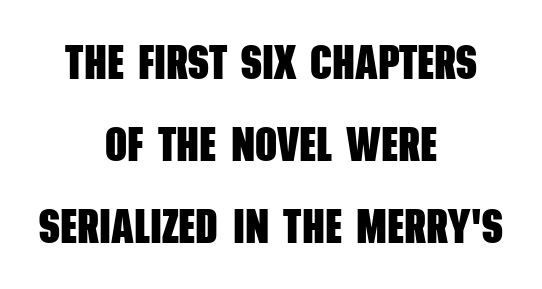
The image shows 48 px heavy, condensed sans-serif type; set centered, line spacing 1.71x, normal letter spacing, not underlined; low stroke contrast and a large x-height.
